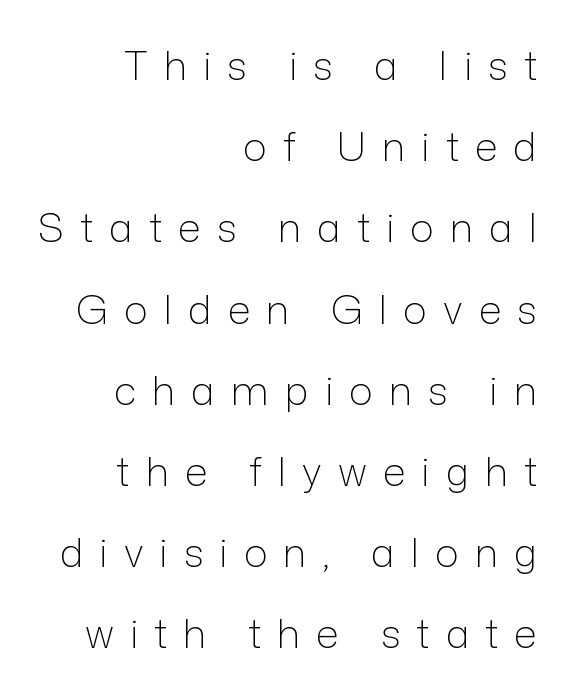
Is there any slant? The stems are plumb. The letters are spread apart with noticeably loose tracking. To sum up the face: it is a sans, with no serifs. The passage shown stacks its lines with a broad gap. The paragraph has a hard right edge and a soft left edge.
